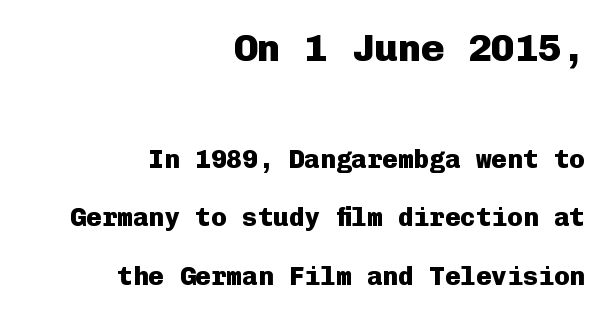
The image shows 39 px heavy sans-serif type, upright, monospaced; set right-aligned, loose line spacing (2.25x), normal letter spacing, not underlined; the first (top) block is 1.5x larger; low stroke contrast and a medium x-height.
